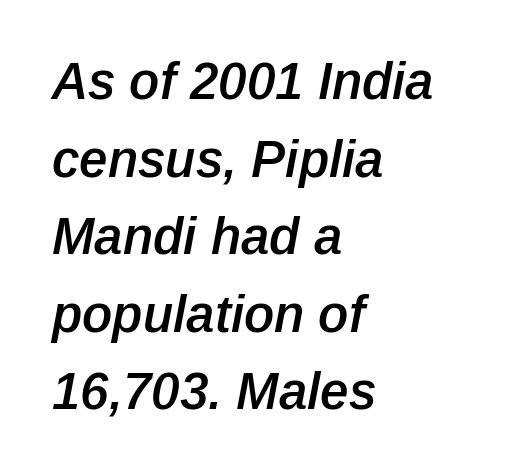
{"italic": "yes", "lean": "right", "slant_degrees": 12, "bold": "semi", "weight": "semibold", "width": "normal", "stroke_contrast": "low", "x_height": "medium", "monospaced": "no", "underline": "no", "align": "left", "line_spacing": "normal", "line_spacing_ratio": 1.52, "letter_spacing": "normal", "letter_spacing_em": 0.0, "glyph_px": 51}
